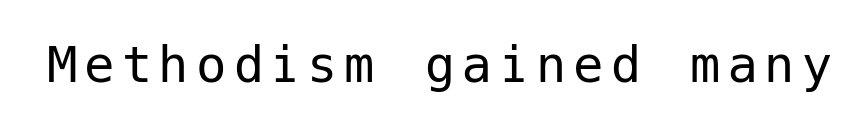
{"serif": "no", "italic": "no", "bold": "no", "weight": "regular", "width": "normal", "stroke_contrast": "low", "x_height": "medium", "underline": "no", "glyph_px": 61}
